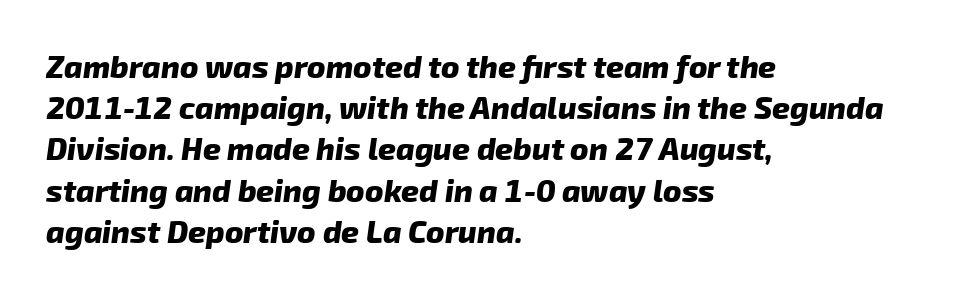
Q: Is the text bold? A: Yes.
Q: Is the typeface a serif or a sans-serif typeface? A: Sans-serif.
Q: Is the text underlined? A: No.
Q: How is the paragraph aligned? A: Left-aligned.
Q: Is the spacing between letters normal or unusually wide? A: Normal.
Q: Is the spacing between lines tight, normal or loose? A: Normal.
Q: Width (condensed, normal, or wide)? A: Normal.
Q: Stroke contrast? A: Low.
Q: x-height? A: Medium.
Q: Monospaced? A: No.
